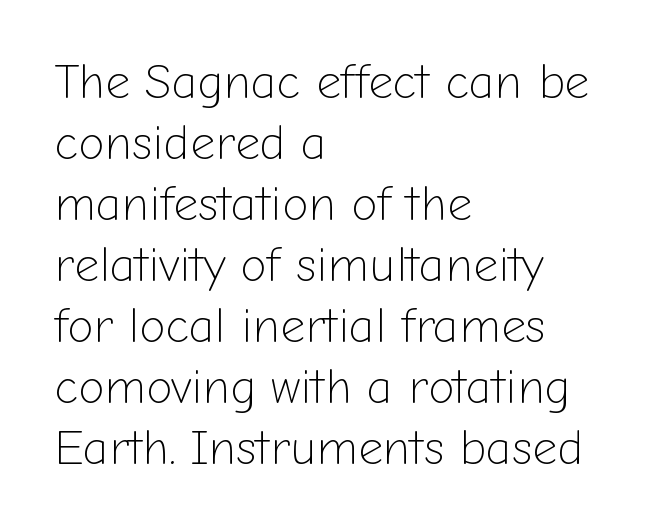
{"serif": "no", "italic": "no", "bold": "no", "weight": "light", "width": "normal", "stroke_contrast": "low", "x_height": "medium", "monospaced": "no", "underline": "no", "align": "left", "line_spacing": "normal", "line_spacing_ratio": 1.27, "letter_spacing": "normal", "letter_spacing_em": 0.0, "glyph_px": 48}
